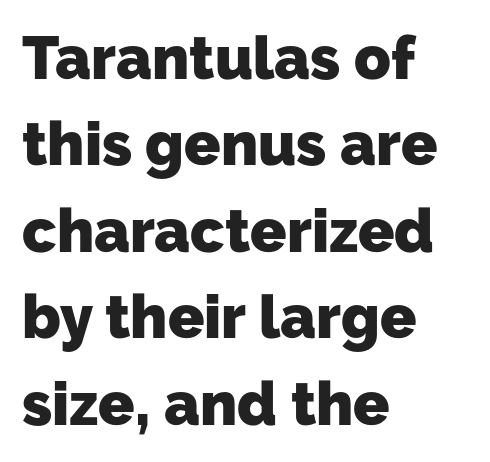
The image shows 60 px heavy sans-serif type; set left-aligned, normal line spacing (1.44x), normal letter spacing, not underlined; low stroke contrast and a medium x-height.
